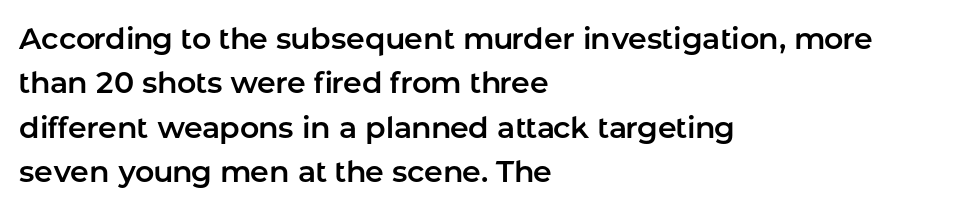
{"serif": "no", "italic": "no", "width": "normal", "stroke_contrast": "low", "x_height": "medium", "monospaced": "no", "underline": "no", "align": "left", "line_spacing": "normal", "line_spacing_ratio": 1.48, "letter_spacing": "normal", "letter_spacing_em": 0.0, "glyph_px": 30}
